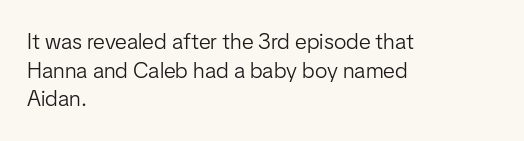
{"italic": "no", "bold": "no", "underline": "no", "align": "left", "line_spacing": "normal", "line_spacing_ratio": 1.3, "letter_spacing": "normal", "letter_spacing_em": 0.0, "glyph_px": 22}
